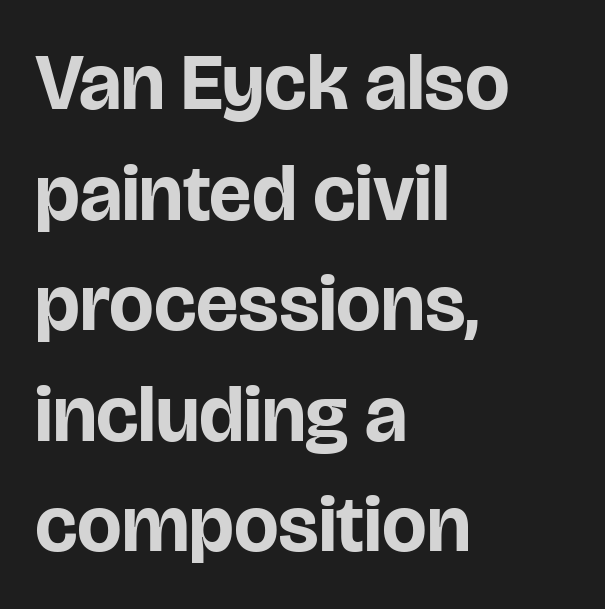
It's the straight-up-and-down kind of type. Students, this is bold: see how much ink each stroke carries. Lines of text with bare space underneath. Tracking here is standard; glyphs follow each other at the usual distance.
